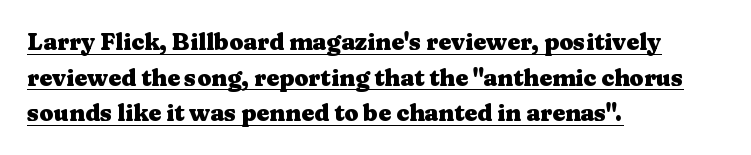
Heavy-handed strokes throughout: this text is bold. The passage shown is underscored from start to finish. The vertical gap from one line to the next is medium. The typesetter chose a ragged-right arrangement here.
